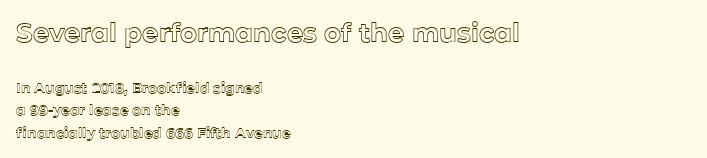
{"italic": "no", "underline": "no", "align": "left", "line_spacing": "normal", "line_spacing_ratio": 1.61, "letter_spacing": "normal", "letter_spacing_em": 0.0, "larger_block": "first", "size_ratio": 1.86, "glyph_px": 26}
